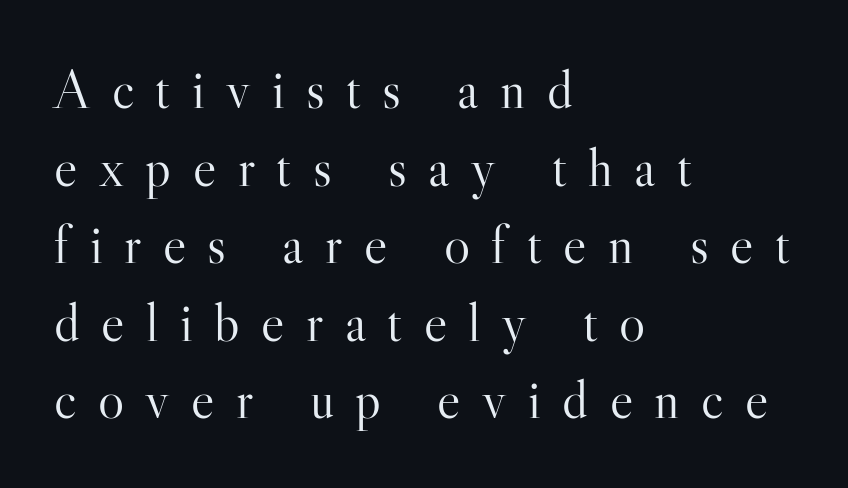
The image shows 55 px light serif type, upright; set left-aligned, normal line spacing (1.41x), unusually wide letter spacing (+0.39 em), not underlined; high stroke contrast and a small x-height.
